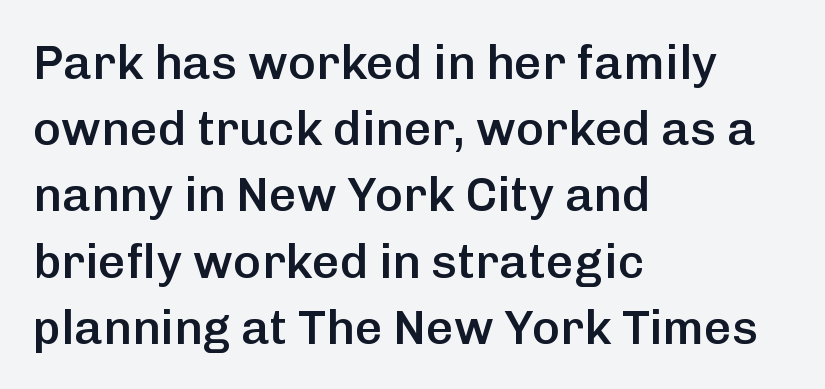
Q: Is the text bold? A: Semi-bold.
Q: Is the text italic (slanted)? A: No, it is upright.
Q: Is the typeface a serif or a sans-serif typeface? A: Sans-serif.
Q: Is the text underlined? A: No.
Q: How is the paragraph aligned? A: Left-aligned.
Q: Is the spacing between letters normal or unusually wide? A: Normal.
Q: Is the spacing between lines tight, normal or loose? A: Normal.
Q: Width (condensed, normal, or wide)? A: Normal.
Q: Stroke contrast? A: Low.
Q: x-height? A: Medium.
Q: Monospaced? A: No.
